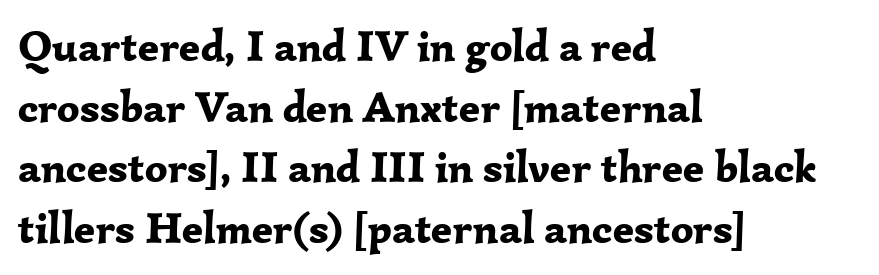
{"serif": "yes", "italic": "no", "bold": "yes", "weight": "bold", "width": "normal", "stroke_contrast": "low", "x_height": "medium", "monospaced": "no", "underline": "no", "align": "left", "line_spacing": "normal", "line_spacing_ratio": 1.38, "letter_spacing": "normal", "letter_spacing_em": 0.0, "glyph_px": 44}
